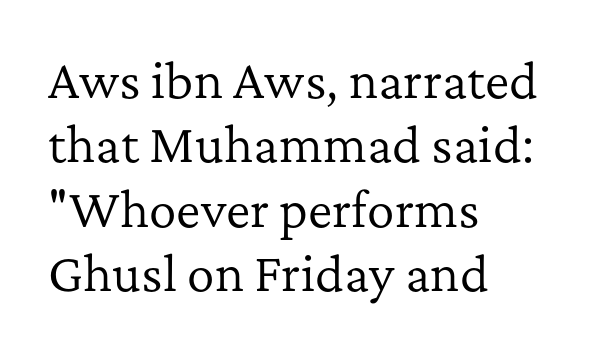
Q: Is the text bold? A: No.
Q: Is the text italic (slanted)? A: No, it is upright.
Q: Is the typeface a serif or a sans-serif typeface? A: Serif.
Q: Is the text underlined? A: No.
Q: How is the paragraph aligned? A: Left-aligned.
Q: Is the spacing between letters normal or unusually wide? A: Normal.
Q: Is the spacing between lines tight, normal or loose? A: Normal.
Q: Width (condensed, normal, or wide)? A: Normal.
Q: Stroke contrast? A: Low.
Q: x-height? A: Medium.
Q: Monospaced? A: No.
